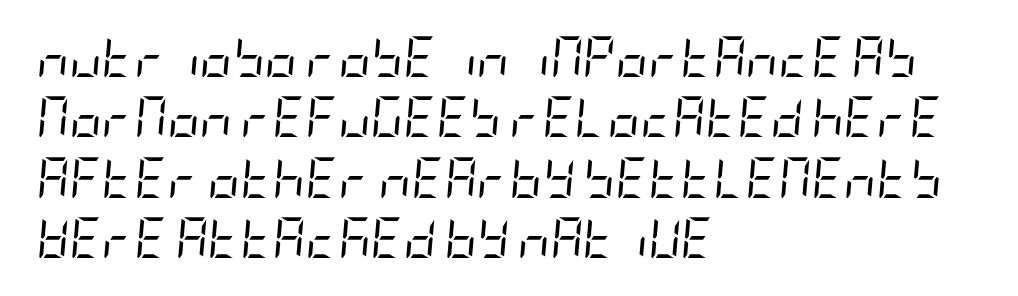
{"italic": "yes", "lean": "right", "slant_degrees": 5, "bold": "no", "weight": "regular", "width": "condensed", "stroke_contrast": "low", "x_height": "large", "underline": "no", "align": "left", "line_spacing": "normal", "line_spacing_ratio": 1.51, "letter_spacing": "normal", "letter_spacing_em": 0.0, "glyph_px": 40}
